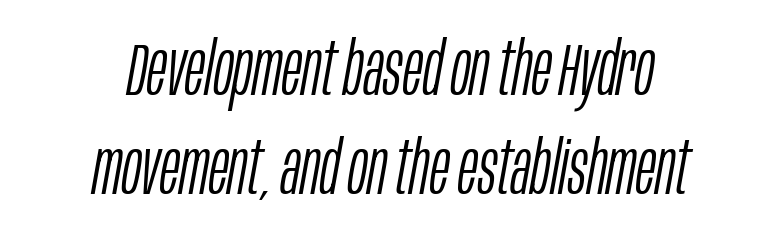
Q: Is the text bold? A: No.
Q: Is the text italic (slanted)? A: Yes, it leans right by about 10 degrees.
Q: Is the text underlined? A: No.
Q: How is the paragraph aligned? A: Centered.
Q: Is the spacing between letters normal or unusually wide? A: Normal.
Q: Is the spacing between lines tight, normal or loose? A: Normal.
Q: Width (condensed, normal, or wide)? A: Condensed.
Q: Stroke contrast? A: Low.
Q: x-height? A: Large.
Q: Monospaced? A: No.
